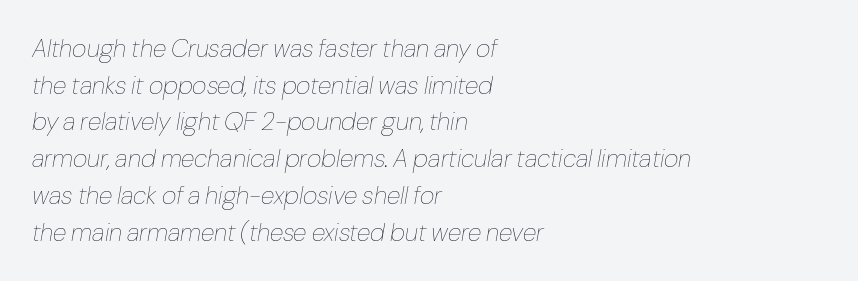
{"italic": "yes", "lean": "right", "slant_degrees": 10, "bold": "no", "underline": "no", "align": "left", "line_spacing": "normal", "line_spacing_ratio": 1.47, "letter_spacing": "normal", "letter_spacing_em": 0.0, "glyph_px": 25}
